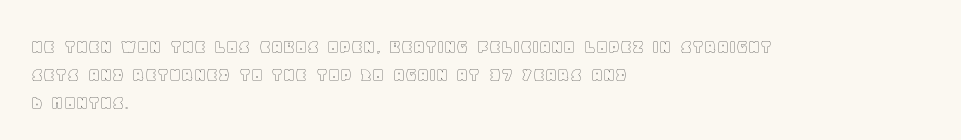
Teacher's note: observe the even left margin — that is flush-left alignment. No italicization has been applied; the sample stays upright. Clear beneath every line of the passage. Honestly, the letter spacing is just normal — you wouldn't notice it. A typesetter would call this leading conventional body-copy spacing.
